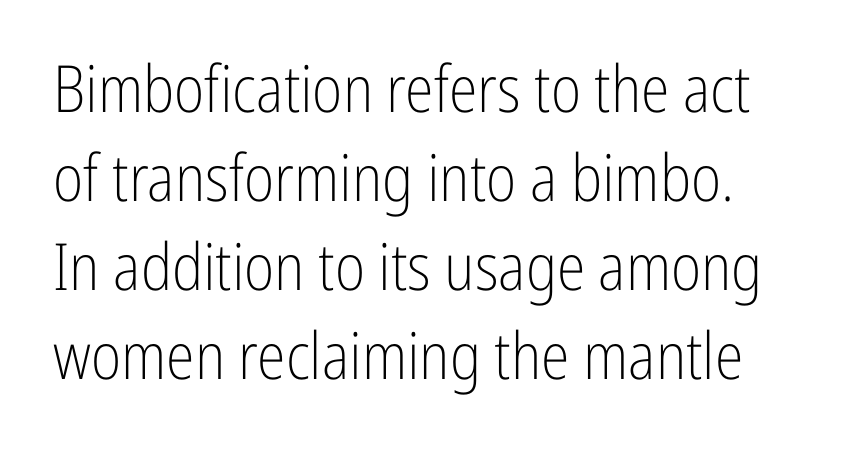
Q: Is the text bold? A: No.
Q: Is the text italic (slanted)? A: No, it is upright.
Q: Is the typeface a serif or a sans-serif typeface? A: Sans-serif.
Q: Is the text underlined? A: No.
Q: Is the spacing between letters normal or unusually wide? A: Normal.
Q: Is the spacing between lines tight, normal or loose? A: Normal.
Q: Width (condensed, normal, or wide)? A: Condensed.
Q: Stroke contrast? A: Low.
Q: x-height? A: Medium.
Q: Monospaced? A: No.
